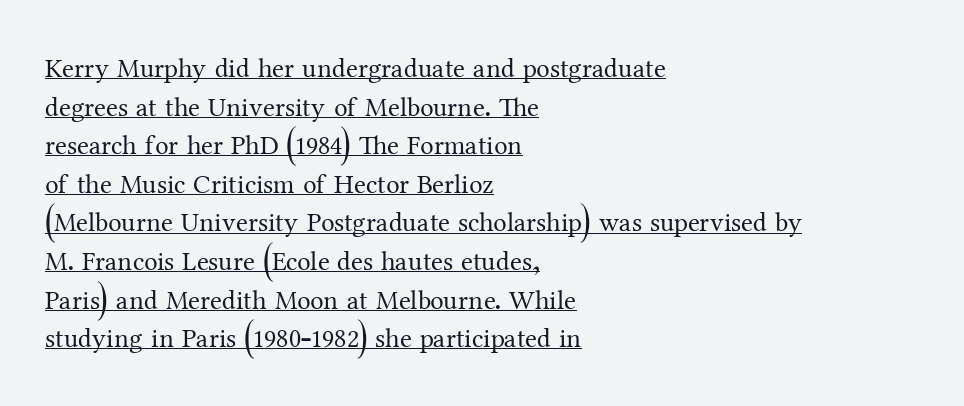
The image shows 27 px text type, upright; set left-aligned, normal line spacing (1.43x), normal letter spacing, underlined.
